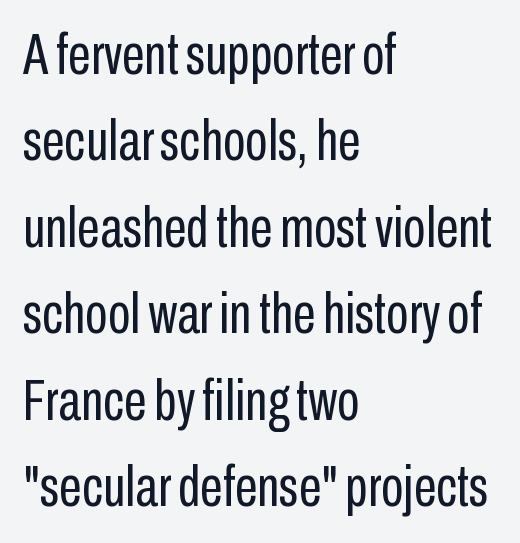
{"serif": "no", "italic": "no", "bold": "no", "weight": "regular", "width": "condensed", "stroke_contrast": "low", "x_height": "medium", "monospaced": "no", "underline": "no", "align": "left", "line_spacing": "normal", "line_spacing_ratio": 1.49, "letter_spacing": "normal", "letter_spacing_em": 0.0, "glyph_px": 58}
